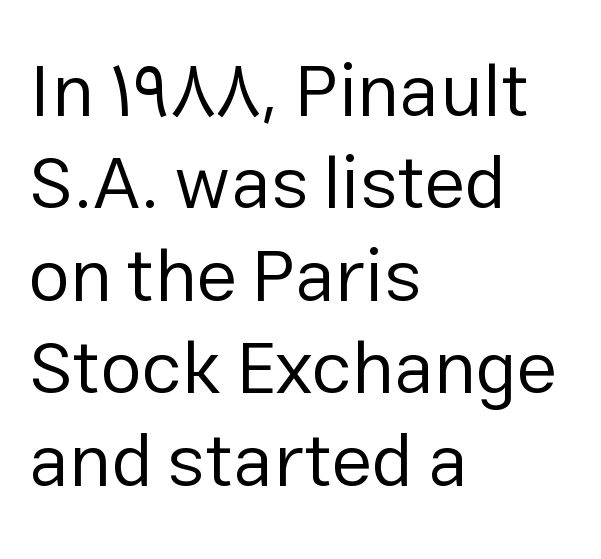
{"serif": "no", "italic": "no", "bold": "no", "weight": "regular", "width": "normal", "stroke_contrast": "low", "x_height": "medium", "monospaced": "no", "underline": "no", "align": "left", "line_spacing": "normal", "line_spacing_ratio": 1.25, "letter_spacing": "normal", "letter_spacing_em": 0.0, "glyph_px": 74}
